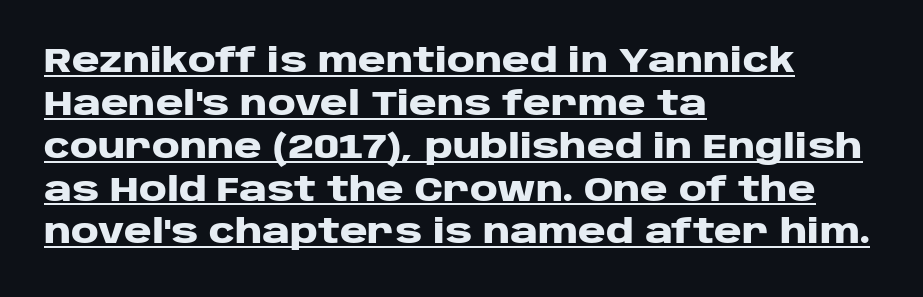
Layout note: lines flush left. Each new line begins a customary step beneath the previous one. Observe the absence of serifs on each vertical stroke in this sample. Does extra space separate the letters? No, they use regular spacing.
